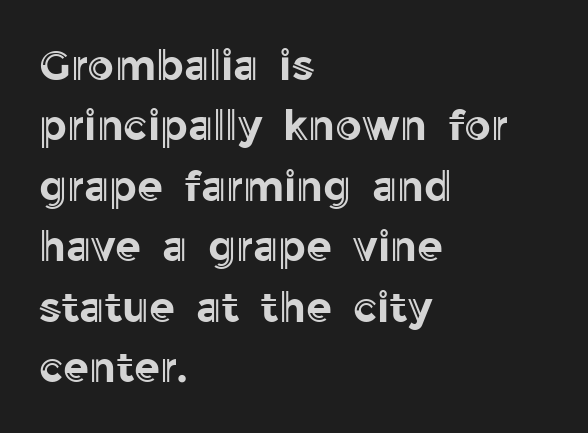
{"italic": "no", "width": "normal", "x_height": "medium", "monospaced": "no", "underline": "no", "align": "left", "line_spacing": "normal", "line_spacing_ratio": 1.44, "letter_spacing": "normal", "letter_spacing_em": 0.0, "glyph_px": 42}
